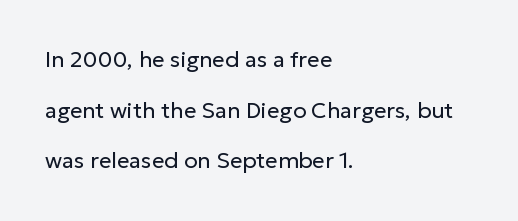
Widely set lines give the paragraph a tall, airy silhouette. Words float on clear page, feet unadorned. This is roman type, the default non-slanted kind. The passage shown is not bold in any degree.
